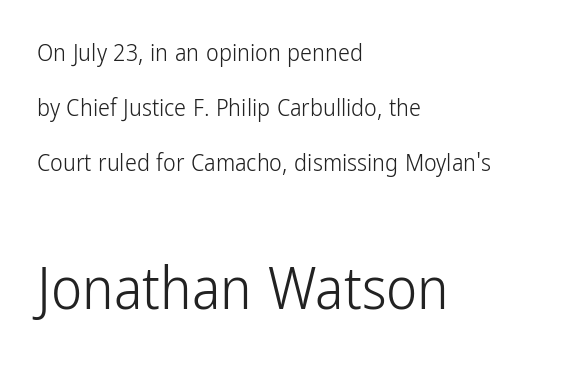
The image shows 59 px light, condensed sans-serif type, upright; set left-aligned, loose line spacing (2.29x), normal letter spacing, not underlined; the second (bottom) block is 2.46x larger; low stroke contrast and a medium x-height.
